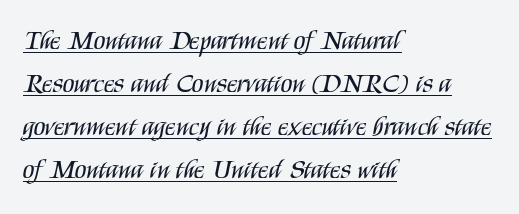
Q: Is the text bold? A: No.
Q: Is the text italic (slanted)? A: Yes.
Q: Is the text underlined? A: Yes.
Q: How is the paragraph aligned? A: Left-aligned.
Q: Is the spacing between letters normal or unusually wide? A: Normal.
Q: Is the spacing between lines tight, normal or loose? A: Normal.
